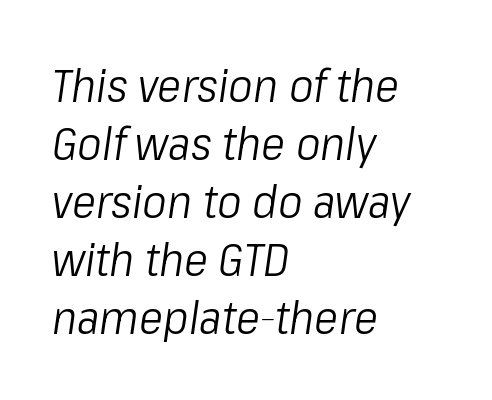
The image shows 46 px light, condensed type, italic (leaning right); set left-aligned, normal line spacing (1.26x), normal letter spacing, not underlined; low stroke contrast and a medium x-height.
